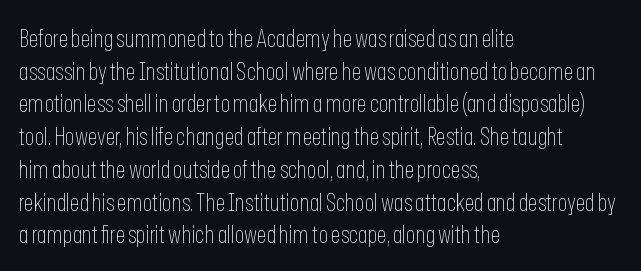
What's the leading like? Ordinary, nothing unusual. The passage shown has conventional tracking throughout. The typography opts for an upright posture over an oblique one. The passage is arranged the way most books set body copy — flush left.
